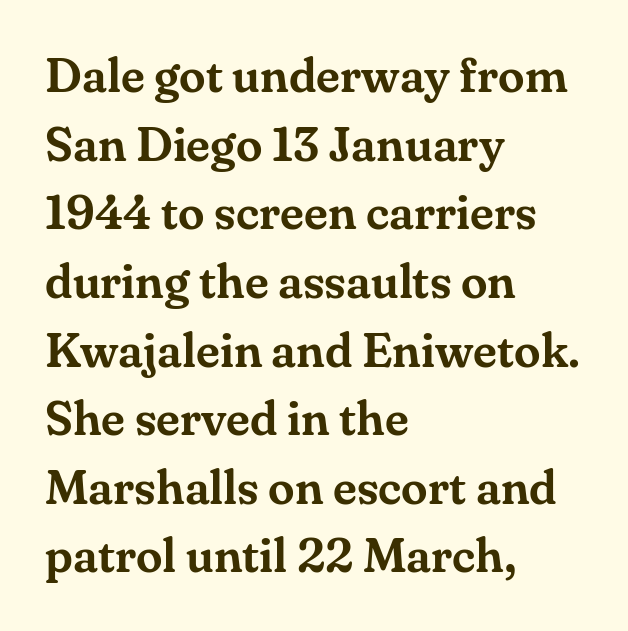
{"serif": "yes", "italic": "no", "width": "normal", "stroke_contrast": "medium", "x_height": "small", "monospaced": "no", "underline": "no", "align": "left", "line_spacing": "normal", "line_spacing_ratio": 1.43, "letter_spacing": "normal", "letter_spacing_em": 0.0, "glyph_px": 48}
